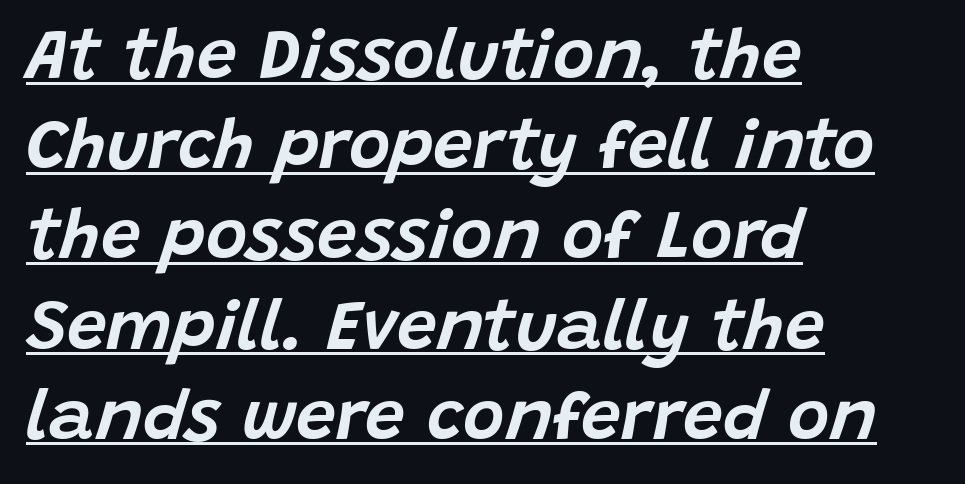
Q: Is the text italic (slanted)? A: Yes, it leans right by about 15 degrees.
Q: Is the text underlined? A: Yes.
Q: How is the paragraph aligned? A: Left-aligned.
Q: Is the spacing between letters normal or unusually wide? A: Normal.
Q: Is the spacing between lines tight, normal or loose? A: Normal.
Q: Width (condensed, normal, or wide)? A: Normal.
Q: Stroke contrast? A: Low.
Q: x-height? A: Large.
Q: Monospaced? A: No.
